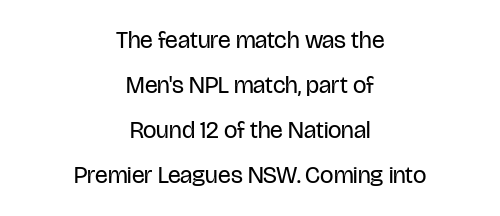
Ink coverage per letter is moderate at most. The words here are not underlined. Leftover space on each line is divided equally before and after the words. The passage shown has conventional tracking throughout. Do the letters lean? They stand straight.
